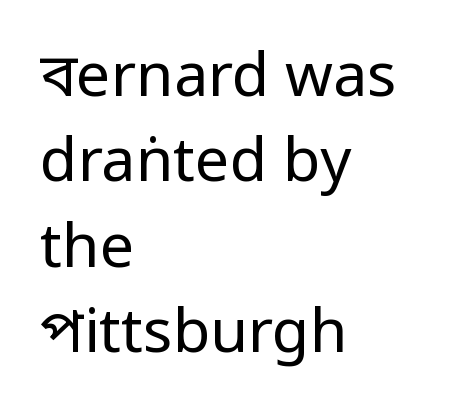
Q: Is the text bold? A: No.
Q: Is the text italic (slanted)? A: No, it is upright.
Q: Is the typeface a serif or a sans-serif typeface? A: Sans-serif.
Q: Is the text underlined? A: No.
Q: How is the paragraph aligned? A: Left-aligned.
Q: Is the spacing between letters normal or unusually wide? A: Normal.
Q: Is the spacing between lines tight, normal or loose? A: Normal.
Q: Width (condensed, normal, or wide)? A: Condensed.
Q: Stroke contrast? A: Low.
